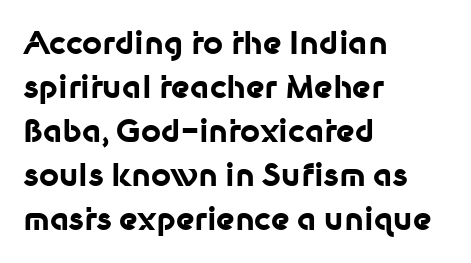
The image shows 31 px bold sans-serif type, upright; set left-aligned, normal line spacing (1.42x), normal letter spacing, not underlined; low stroke contrast and a medium x-height.
